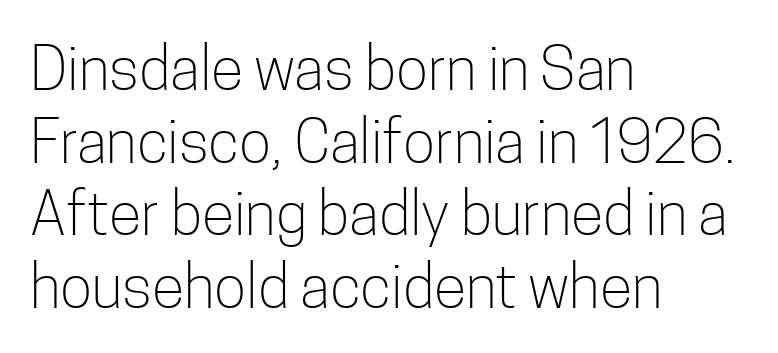
The type sits square on the baseline with zero lean. Think of a printed novel: that variable character pitch is what you see here. Left-aligned paragraph, ragged on the right. Letterform terminals end flat and unadorned throughout the passage. Is the stroke heavy? The answer is a plain regular-or-lighter.
